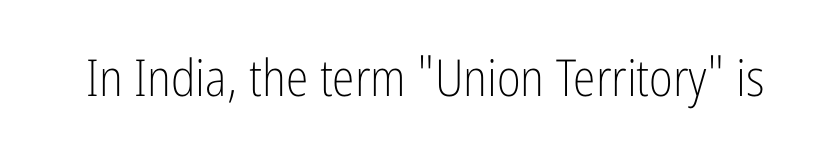
A typesetter would call this zero additional tracking. Serifs: no, the terminals of the letterforms are clean. Ordinary non-slanted type is in use. Is this a fixed-width face? No — the glyphs have proportional, varying widths. The weight tops out at a normal text grade.
